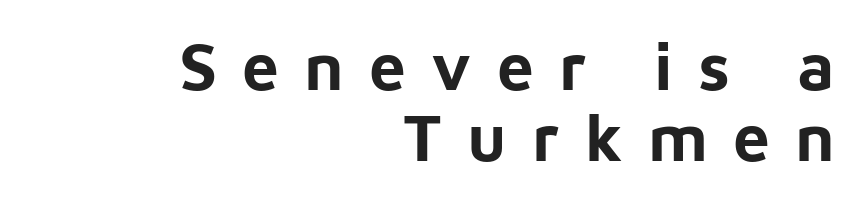
{"serif": "no", "italic": "no", "bold": "yes", "weight": "bold", "width": "normal", "stroke_contrast": "low", "x_height": "medium", "monospaced": "no", "underline": "no", "align": "right", "line_spacing": "tight", "line_spacing_ratio": 1.07, "letter_spacing": "wide", "letter_spacing_em": 0.38, "glyph_px": 66}
